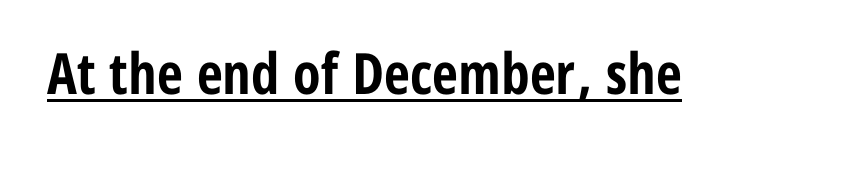
{"serif": "no", "italic": "no", "bold": "yes", "weight": "bold", "width": "condensed", "stroke_contrast": "low", "x_height": "medium", "monospaced": "no", "underline": "yes", "letter_spacing": "normal", "letter_spacing_em": 0.0, "glyph_px": 57}
